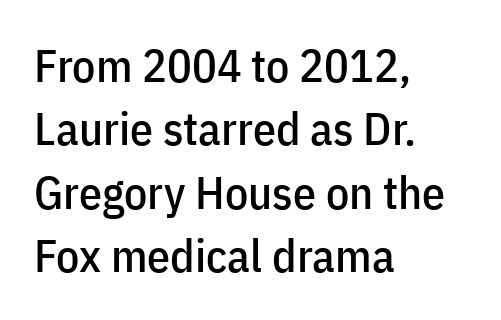
A classic flush-left, rag-right setting is used for this passage. Decoration check: the copy has no underline. Typographically, this falls in the sans-serif category. Here the designer chose a conventional face with non-uniform glyph widths. The vertical gap from one line to the next is medium. Does the lettering tilt? It doesn't — this is upright.
